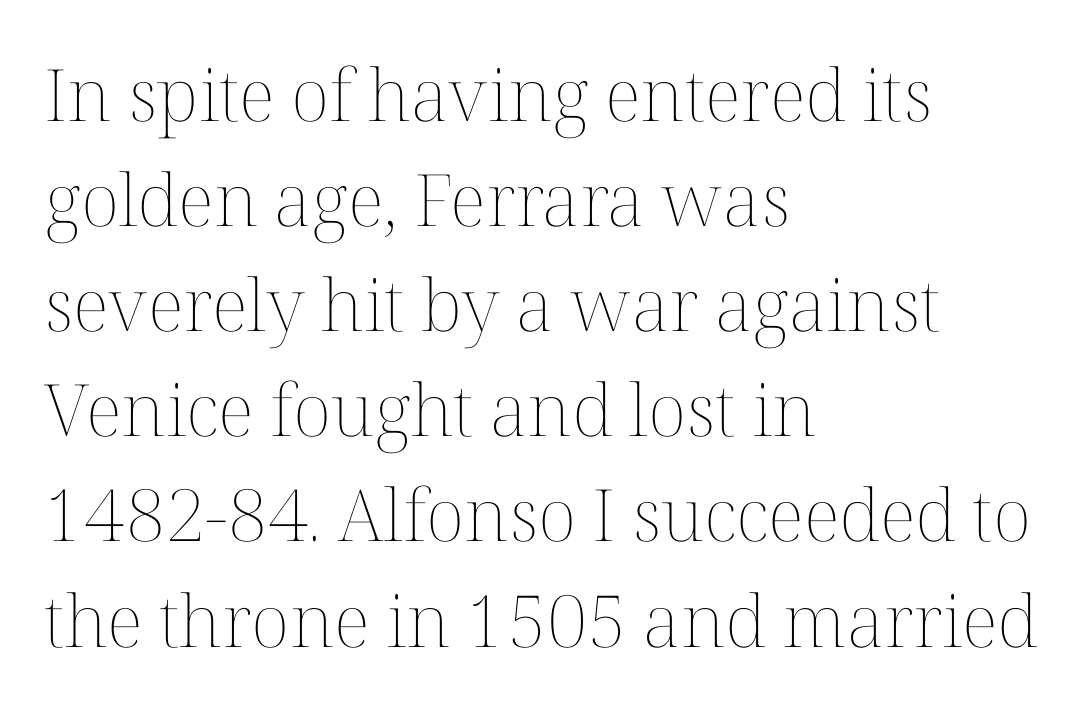
Q: Is the text bold? A: No.
Q: Is the text italic (slanted)? A: No, it is upright.
Q: Is the text underlined? A: No.
Q: How is the paragraph aligned? A: Left-aligned.
Q: Is the spacing between letters normal or unusually wide? A: Normal.
Q: Is the spacing between lines tight, normal or loose? A: Normal.
Q: Width (condensed, normal, or wide)? A: Normal.
Q: Stroke contrast? A: Medium.
Q: x-height? A: Medium.
Q: Monospaced? A: No.
